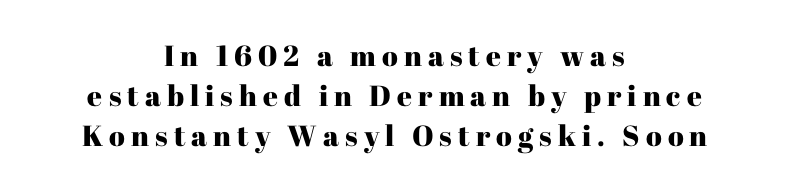
Q: Is the text italic (slanted)? A: No, it is upright.
Q: Is the typeface a serif or a sans-serif typeface? A: Serif.
Q: Is the text underlined? A: No.
Q: How is the paragraph aligned? A: Centered.
Q: Is the spacing between letters normal or unusually wide? A: Unusually wide.
Q: Is the spacing between lines tight, normal or loose? A: Normal.
Q: Width (condensed, normal, or wide)? A: Normal.
Q: Stroke contrast? A: High.
Q: x-height? A: Medium.
Q: Monospaced? A: No.
